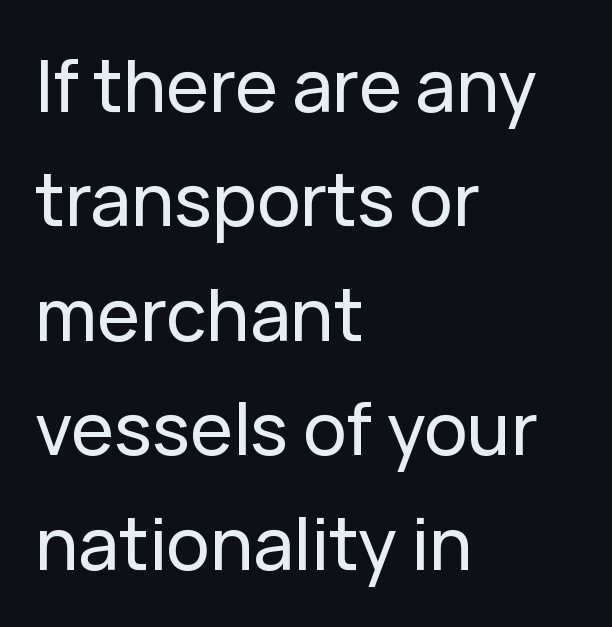
Q: Is the text italic (slanted)? A: No, it is upright.
Q: Is the typeface a serif or a sans-serif typeface? A: Sans-serif.
Q: Is the text underlined? A: No.
Q: How is the paragraph aligned? A: Left-aligned.
Q: Is the spacing between letters normal or unusually wide? A: Normal.
Q: Is the spacing between lines tight, normal or loose? A: Normal.
Q: Width (condensed, normal, or wide)? A: Normal.
Q: Stroke contrast? A: Low.
Q: x-height? A: Medium.
Q: Monospaced? A: No.
